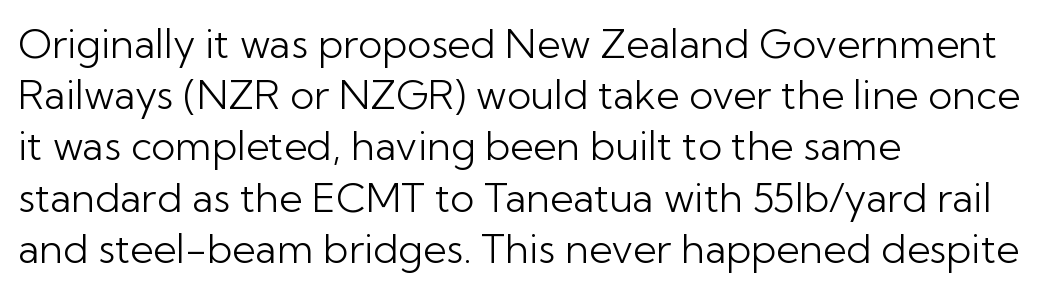
The image shows 40 px light sans-serif type, upright; set left-aligned, normal line spacing (1.28x), normal letter spacing, not underlined; low stroke contrast and a medium x-height.
